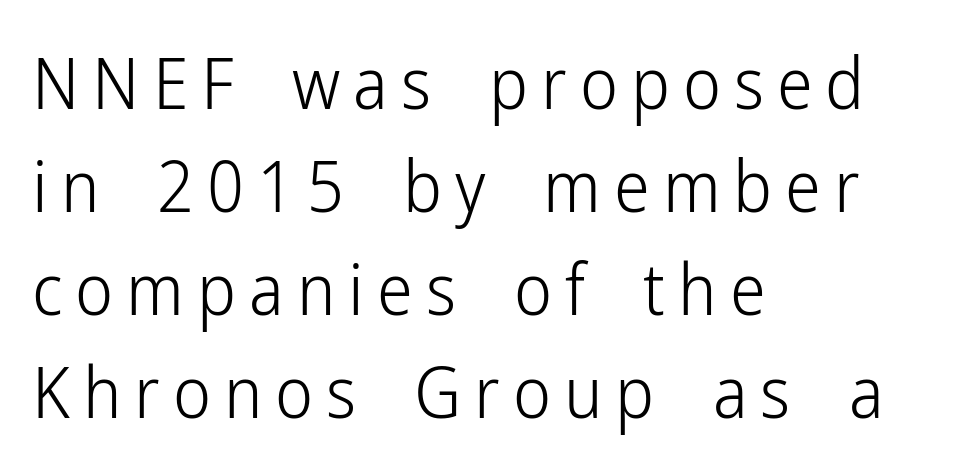
Q: Is the text bold? A: No.
Q: Is the text italic (slanted)? A: No, it is upright.
Q: Is the typeface a serif or a sans-serif typeface? A: Sans-serif.
Q: Is the text underlined? A: No.
Q: How is the paragraph aligned? A: Left-aligned.
Q: Is the spacing between lines tight, normal or loose? A: Normal.
Q: Width (condensed, normal, or wide)? A: Condensed.
Q: Stroke contrast? A: Low.
Q: x-height? A: Medium.
Q: Monospaced? A: No.
